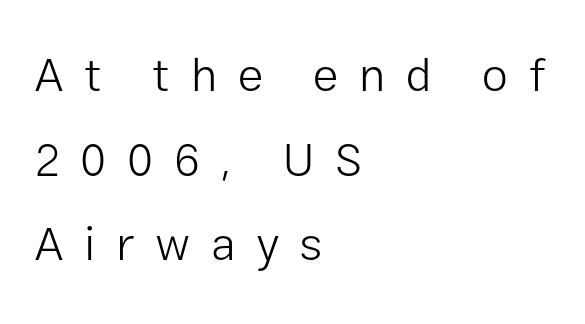
The letters stand straight up with perfectly vertical stems. This rendering features lettering with no underline. This rendering employs a face without finishing strokes, i.e., a sans-serif. Alignment: flush left. No extra ink here — the face is not bold. A typesetter would call this proportional, since set widths differ per character.
